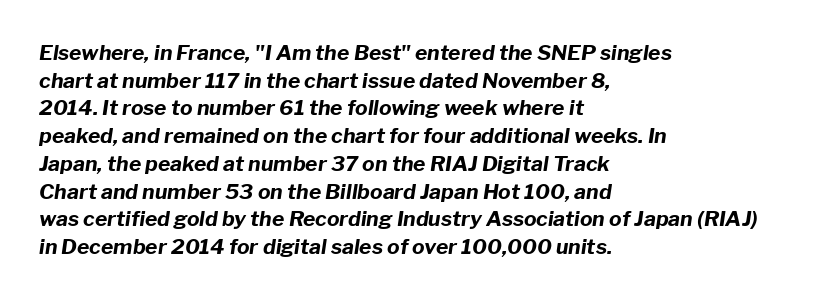
The image shows 21 px bold type, italic (leaning right); set left-aligned, normal line spacing (1.32x), normal letter spacing, not underlined.
